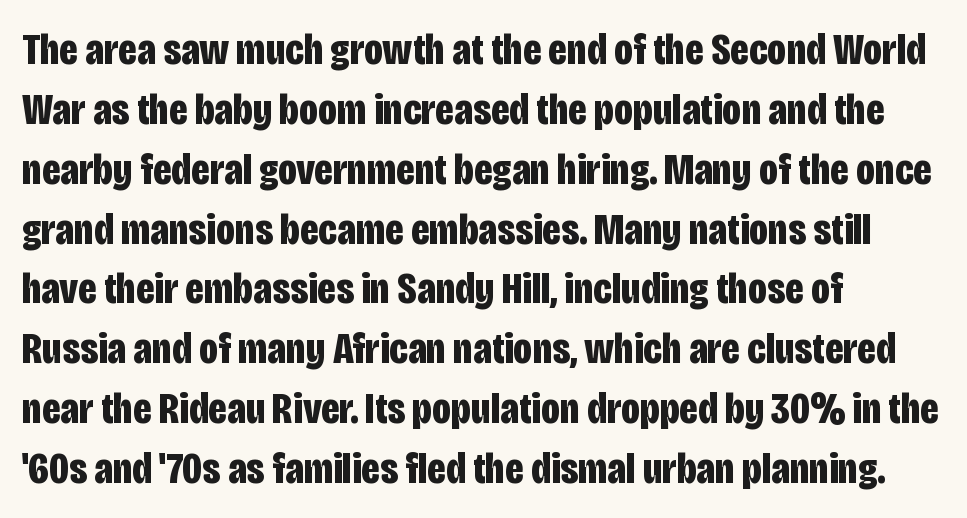
Q: Is the text bold? A: Yes.
Q: Is the text italic (slanted)? A: No, it is upright.
Q: Is the typeface a serif or a sans-serif typeface? A: Sans-serif.
Q: Is the text underlined? A: No.
Q: How is the paragraph aligned? A: Left-aligned.
Q: Is the spacing between letters normal or unusually wide? A: Normal.
Q: Is the spacing between lines tight, normal or loose? A: Normal.
Q: Width (condensed, normal, or wide)? A: Condensed.
Q: Stroke contrast? A: Low.
Q: x-height? A: Large.
Q: Monospaced? A: No.
